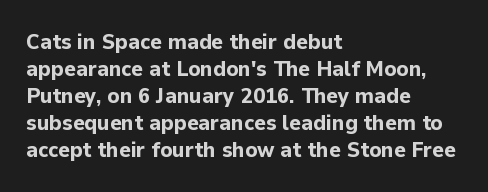
{"italic": "no", "bold": "yes", "underline": "no", "align": "left", "line_spacing_ratio": 1.23, "letter_spacing": "normal", "letter_spacing_em": 0.0, "glyph_px": 22}
